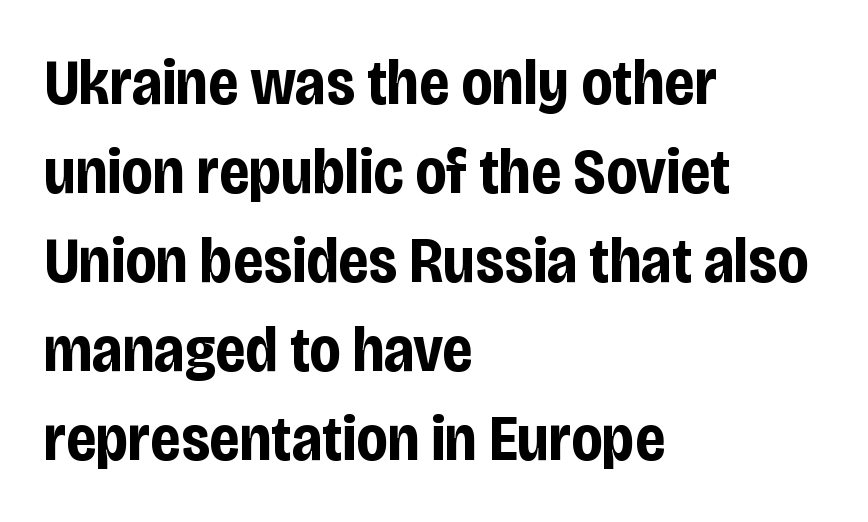
Q: Is the text bold? A: Yes.
Q: Is the text italic (slanted)? A: No, it is upright.
Q: Is the typeface a serif or a sans-serif typeface? A: Sans-serif.
Q: Is the text underlined? A: No.
Q: How is the paragraph aligned? A: Left-aligned.
Q: Is the spacing between letters normal or unusually wide? A: Normal.
Q: Is the spacing between lines tight, normal or loose? A: Normal.
Q: Width (condensed, normal, or wide)? A: Condensed.
Q: Stroke contrast? A: Low.
Q: x-height? A: Large.
Q: Monospaced? A: No.
